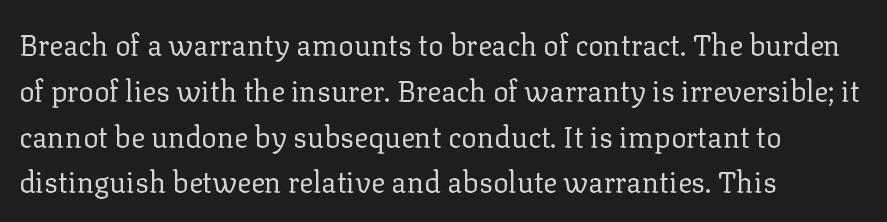
{"serif": "yes", "italic": "no", "bold": "no", "weight": "regular", "width": "normal", "stroke_contrast": "low", "x_height": "medium", "monospaced": "no", "underline": "no", "align": "left", "line_spacing": "normal", "line_spacing_ratio": 1.58, "letter_spacing": "normal", "letter_spacing_em": 0.0, "glyph_px": 29}
